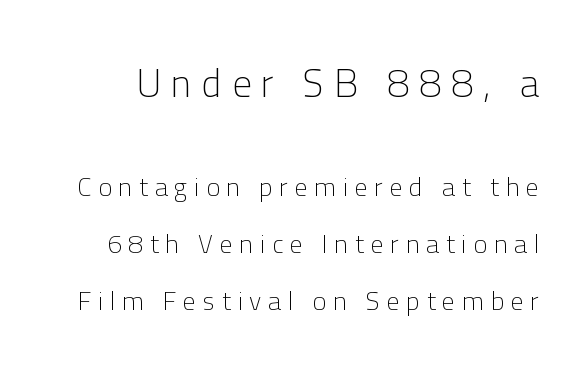
{"serif": "no", "italic": "no", "bold": "no", "weight": "light", "width": "normal", "stroke_contrast": "low", "x_height": "medium", "monospaced": "no", "underline": "no", "line_spacing": "loose", "line_spacing_ratio": 2.18, "letter_spacing": "wide", "letter_spacing_em": 0.26, "larger_block": "first", "size_ratio": 1.5, "glyph_px": 39}
